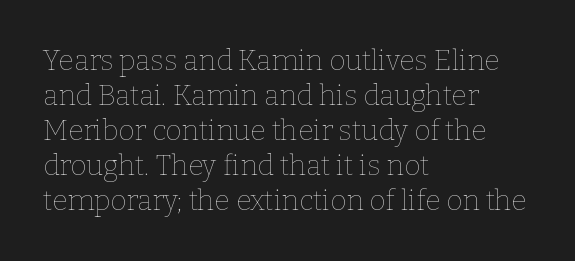
The image shows 28 px thin type, upright; set left-aligned, normal line spacing (1.25x), normal letter spacing, not underlined; low stroke contrast and a medium x-height.
